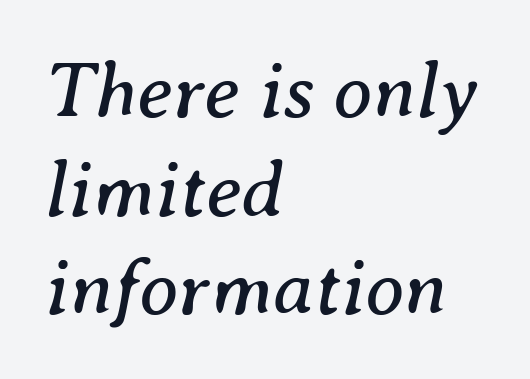
The lines sit at an ordinary, default distance from one another. Small tapered or slab feet sit at the stroke ends, so this counts as serif. The baseline area is clear. Words appear dense and cohesive because spacing is normal.
